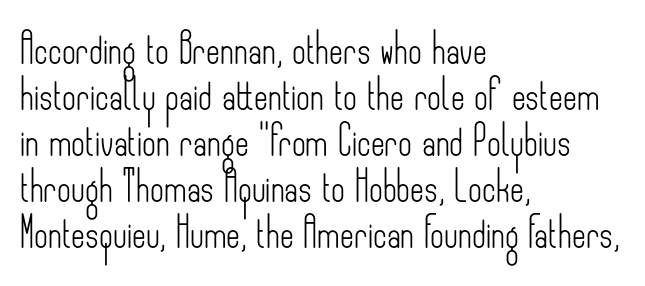
Q: Is the text bold? A: No.
Q: Is the text italic (slanted)? A: No, it is upright.
Q: Is the typeface a serif or a sans-serif typeface? A: Sans-serif.
Q: Is the text underlined? A: No.
Q: How is the paragraph aligned? A: Left-aligned.
Q: Is the spacing between letters normal or unusually wide? A: Normal.
Q: Is the spacing between lines tight, normal or loose? A: Normal.
Q: Width (condensed, normal, or wide)? A: Condensed.
Q: Stroke contrast? A: Low.
Q: x-height? A: Small.
Q: Monospaced? A: No.
